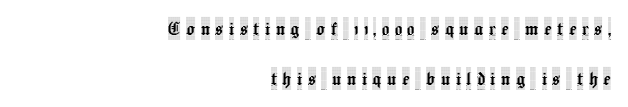
The image shows 22 px text type, upright; set right-aligned, loose line spacing (2.26x), unusually wide letter spacing (+0.25 em), not underlined.
